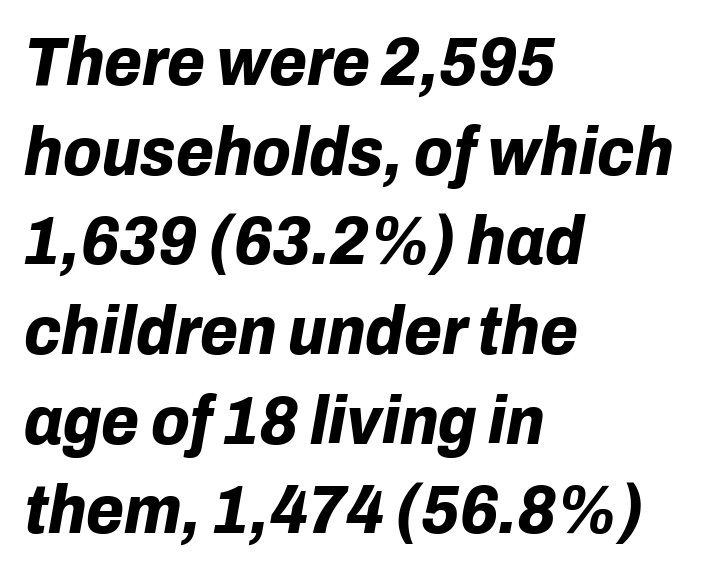
The image shows 69 px bold type, italic (leaning right); set left-aligned, normal line spacing (1.3x), normal letter spacing, not underlined; low stroke contrast and a medium x-height.
